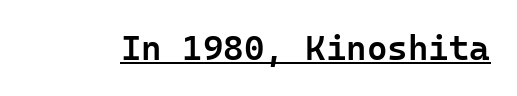
{"serif": "no", "italic": "no", "bold": "semi", "weight": "semibold", "width": "normal", "stroke_contrast": "low", "x_height": "medium", "underline": "yes", "letter_spacing": "normal", "letter_spacing_em": 0.0, "glyph_px": 35}
